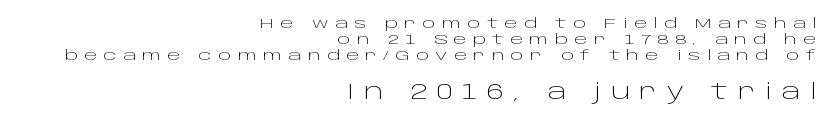
The image shows 21 px text type, upright; set right-aligned, line spacing 1.16x, unusually wide letter spacing (+0.45 em), not underlined; the second (bottom) block is 1.5x larger.
